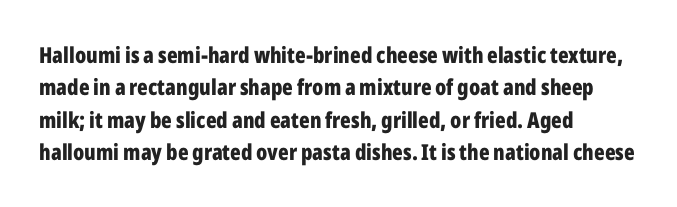
Q: Is the text bold? A: Yes.
Q: Is the text italic (slanted)? A: No, it is upright.
Q: Is the text underlined? A: No.
Q: How is the paragraph aligned? A: Left-aligned.
Q: Is the spacing between letters normal or unusually wide? A: Normal.
Q: Is the spacing between lines tight, normal or loose? A: Normal.
